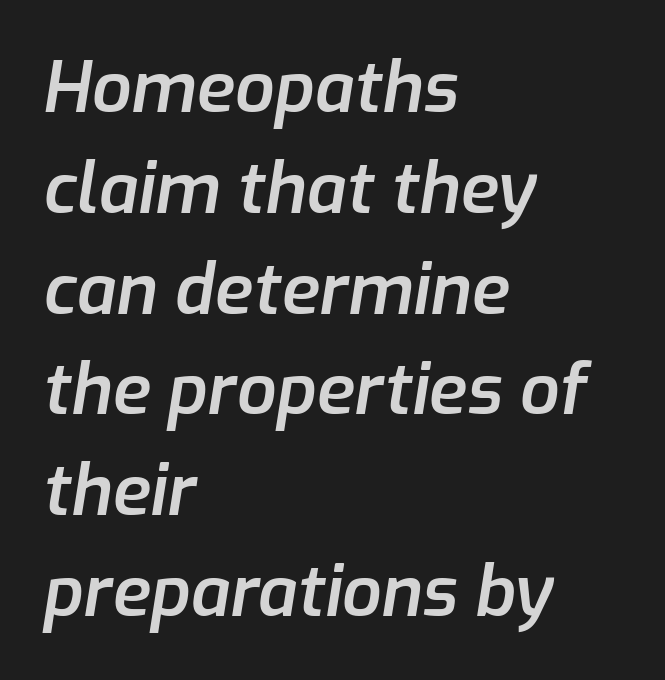
Vertical spacing — default. Students, note that the glyphs here touch the page at normal intervals. Descender tails drop into unmarked territory. These lines carry some extra weight — a demibold, not a full bold. There's an unmistakable incline to the writing here.
